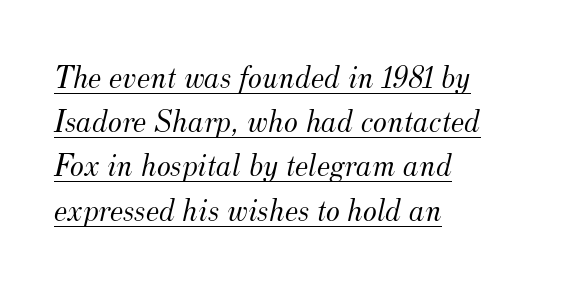
Q: Is the text bold? A: No.
Q: Is the text italic (slanted)? A: Yes, it leans right by about 12 degrees.
Q: Is the typeface a serif or a sans-serif typeface? A: Serif.
Q: Is the text underlined? A: Yes.
Q: How is the paragraph aligned? A: Left-aligned.
Q: Is the spacing between letters normal or unusually wide? A: Normal.
Q: Is the spacing between lines tight, normal or loose? A: Normal.
Q: Width (condensed, normal, or wide)? A: Normal.
Q: Stroke contrast? A: Medium.
Q: x-height? A: Small.
Q: Monospaced? A: No.
